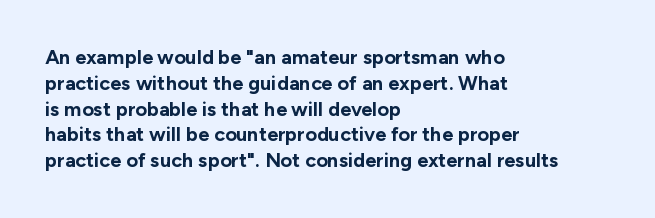
A typesetter would call this zero additional tracking. A classic flush-left, rag-right setting is used for this passage. The letters stand upright; this is a roman face. The glyphs are unaccompanied by any horizontal stroke below them. Line spacing here is normal.
